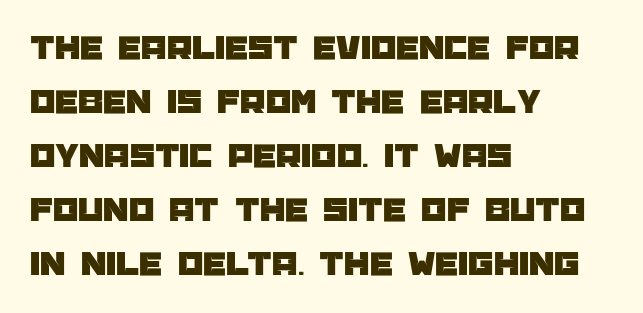
{"serif": "no", "italic": "no", "width": "normal", "stroke_contrast": "low", "x_height": "large", "monospaced": "no", "underline": "no", "align": "left", "line_spacing": "normal", "line_spacing_ratio": 1.5, "letter_spacing": "normal", "letter_spacing_em": 0.0, "glyph_px": 36}
